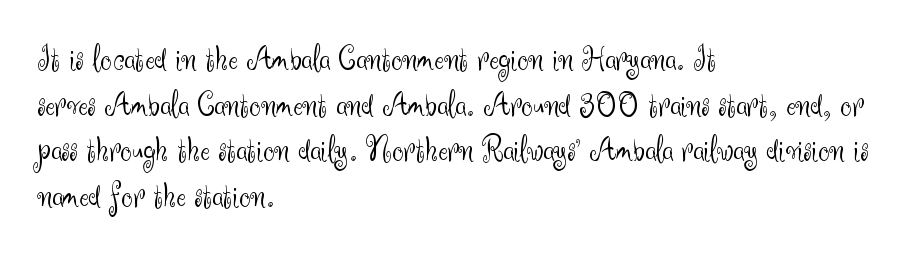
Each word holds together tightly as a unit, with standard inter-letter gaps. Is this a fixed-width face? No — the glyphs have proportional, varying widths. No feet cap the strokes, marking this as sans-serif type. Descenders hang freely into open space.
